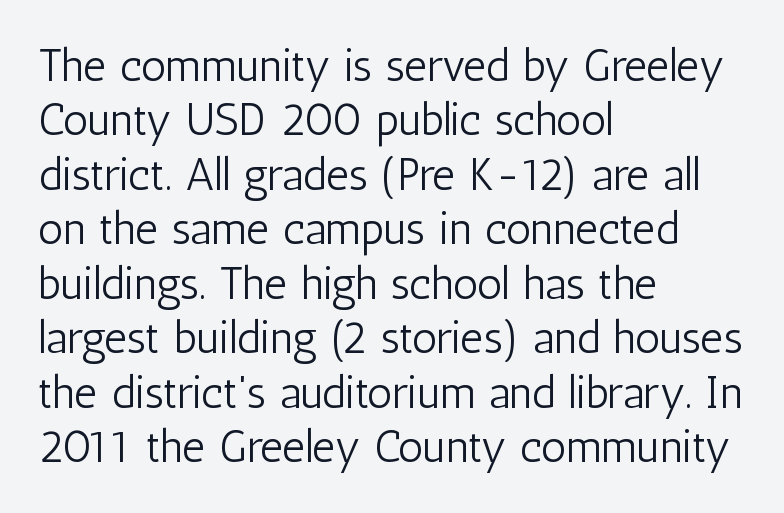
Q: Is the text bold? A: No.
Q: Is the text italic (slanted)? A: No, it is upright.
Q: Is the typeface a serif or a sans-serif typeface? A: Sans-serif.
Q: Is the text underlined? A: No.
Q: How is the paragraph aligned? A: Left-aligned.
Q: Is the spacing between letters normal or unusually wide? A: Normal.
Q: Width (condensed, normal, or wide)? A: Condensed.
Q: Stroke contrast? A: Low.
Q: x-height? A: Medium.
Q: Monospaced? A: No.
